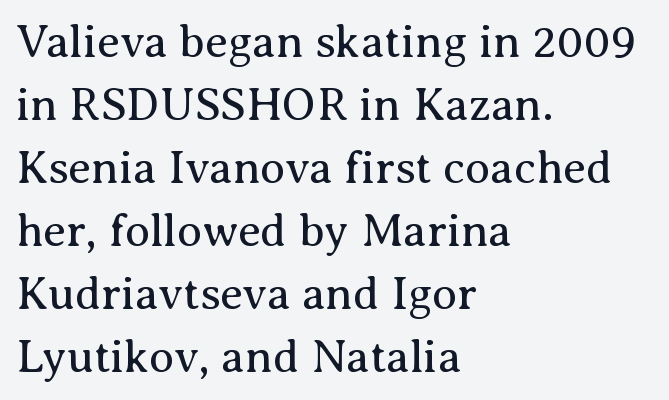
{"serif": "yes", "italic": "no", "bold": "no", "weight": "regular", "width": "normal", "stroke_contrast": "medium", "x_height": "medium", "monospaced": "no", "underline": "no", "align": "left", "line_spacing": "normal", "line_spacing_ratio": 1.37, "letter_spacing": "normal", "letter_spacing_em": 0.0, "glyph_px": 46}
